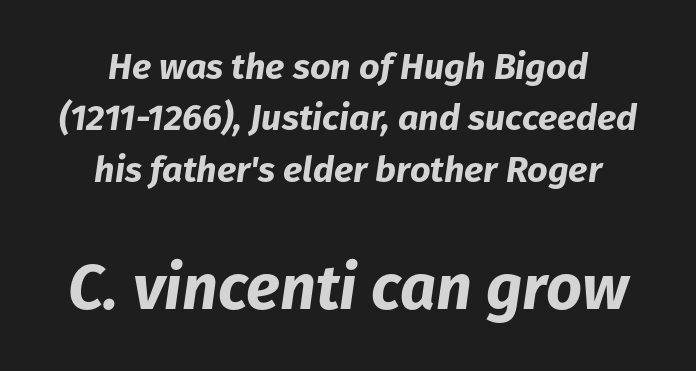
The image shows 63 px bold type, italic (leaning right); set centered, normal line spacing (1.43x), normal letter spacing, not underlined; the second (bottom) block is 1.75x larger; low stroke contrast and a medium x-height.
